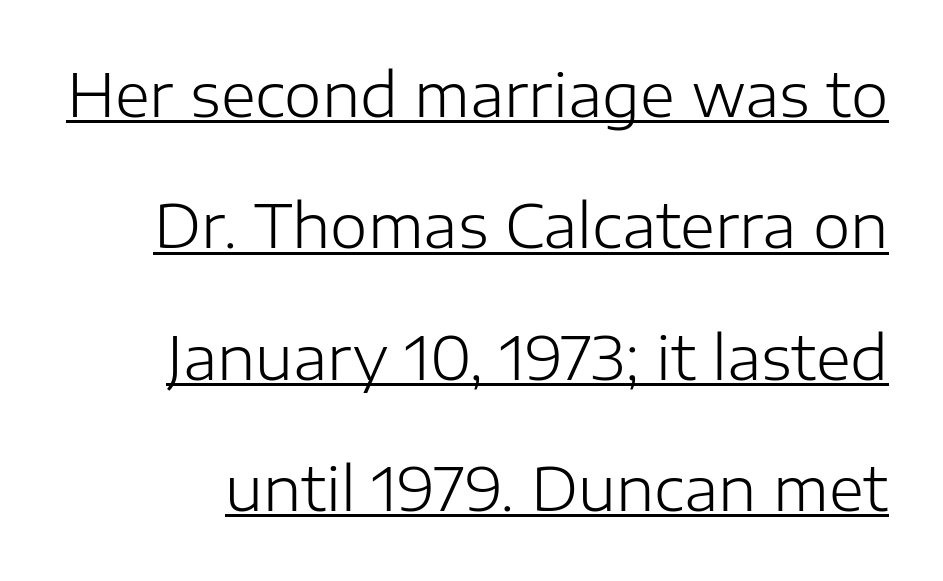
Q: Is the text bold? A: No.
Q: Is the text italic (slanted)? A: No, it is upright.
Q: Is the typeface a serif or a sans-serif typeface? A: Sans-serif.
Q: Is the text underlined? A: Yes.
Q: Is the spacing between letters normal or unusually wide? A: Normal.
Q: Is the spacing between lines tight, normal or loose? A: Loose.
Q: Width (condensed, normal, or wide)? A: Normal.
Q: Stroke contrast? A: Low.
Q: x-height? A: Medium.
Q: Monospaced? A: No.
